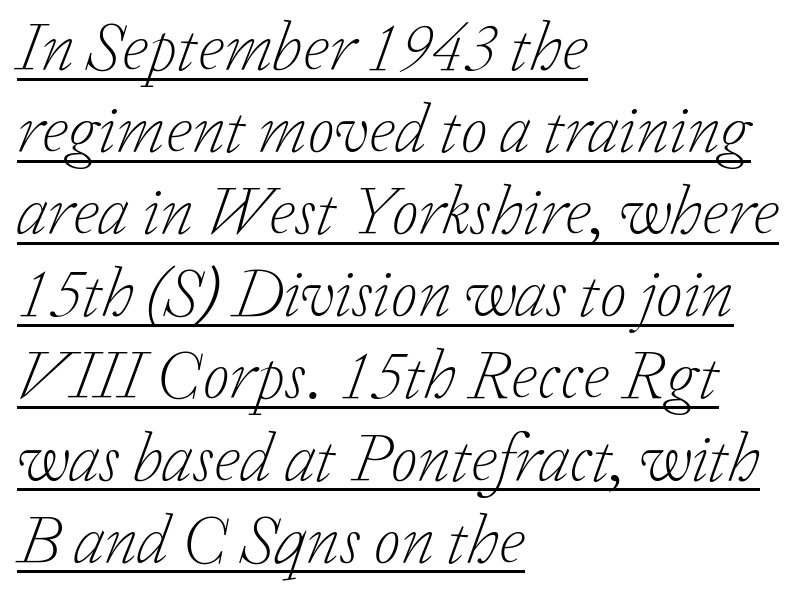
Italic: yes, the glyphs are oblique. Does the copy run flush right? No — it runs flush left. Weight: not bold — regular or lighter. Small tapered or slab feet sit at the stroke ends, so this counts as serif. Note the varied advance widths — an 'i' is clearly narrower than an 'm'.
